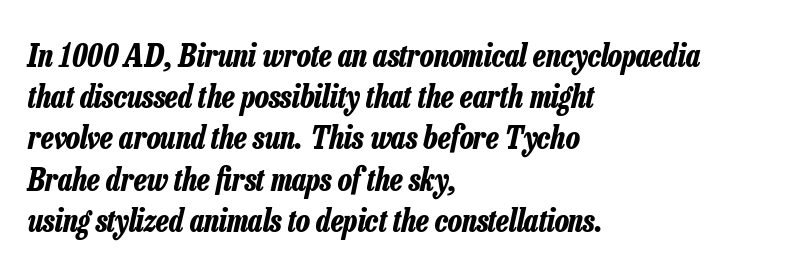
The image shows 31 px bold, condensed type, italic (leaning right); set left-aligned, normal line spacing (1.33x), normal letter spacing, not underlined; low stroke contrast and a medium x-height.
